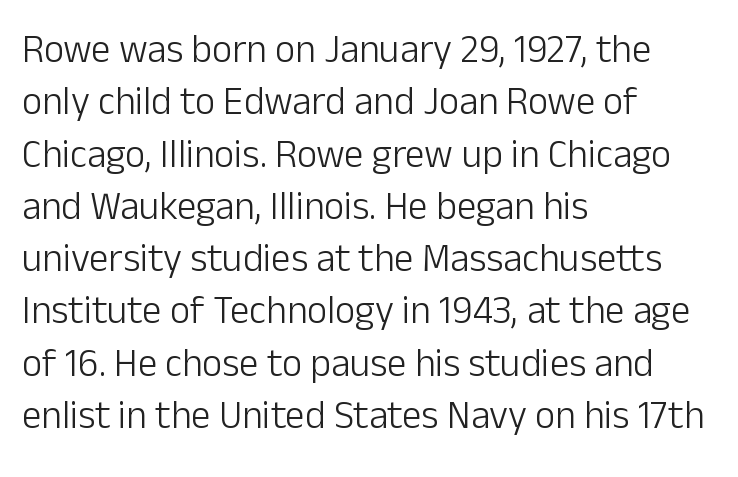
The image shows 39 px light sans-serif type, upright; set left-aligned, normal line spacing (1.34x), normal letter spacing, not underlined; low stroke contrast and a medium x-height.
